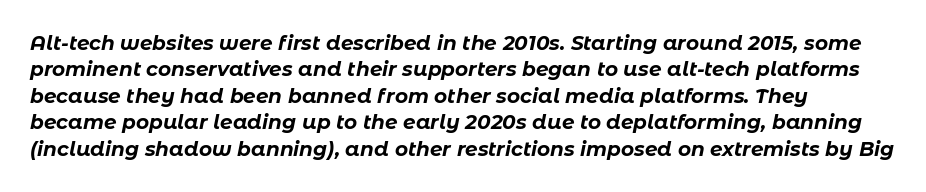
Q: Is the text bold? A: Yes.
Q: Is the text italic (slanted)? A: Yes, it leans right by about 11 degrees.
Q: Is the text underlined? A: No.
Q: How is the paragraph aligned? A: Left-aligned.
Q: Is the spacing between letters normal or unusually wide? A: Normal.
Q: Is the spacing between lines tight, normal or loose? A: Normal.
